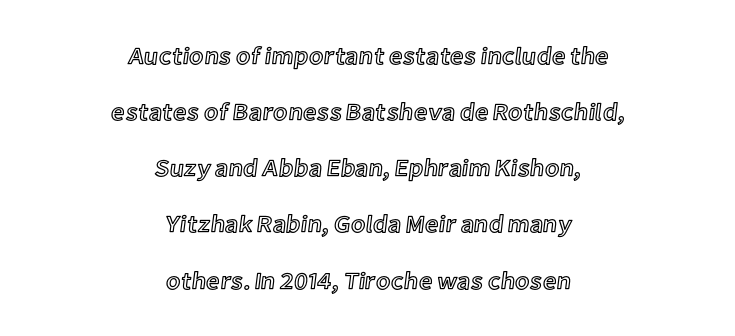
{"underline": "no", "align": "center", "line_spacing": "loose", "line_spacing_ratio": 2.34, "letter_spacing": "normal", "letter_spacing_em": 0.0, "glyph_px": 24}
